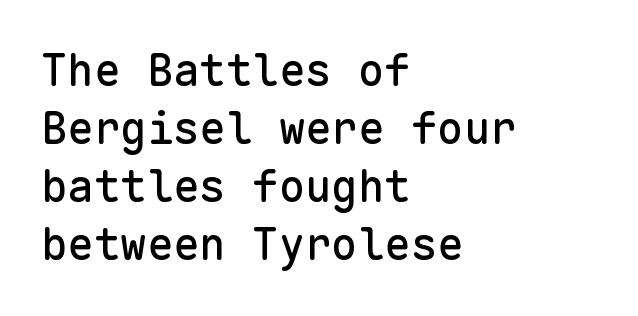
Does the leading feel generous? No, just average. Every row of glyphs begins at an identical x-position on the left. Every character here occupies the same horizontal width, giving the sample a typewriter-like rhythm. The baseline area is clear. Students, note that the glyphs here touch the page at normal intervals. The passage shown is typeset with a sans-serif family.
